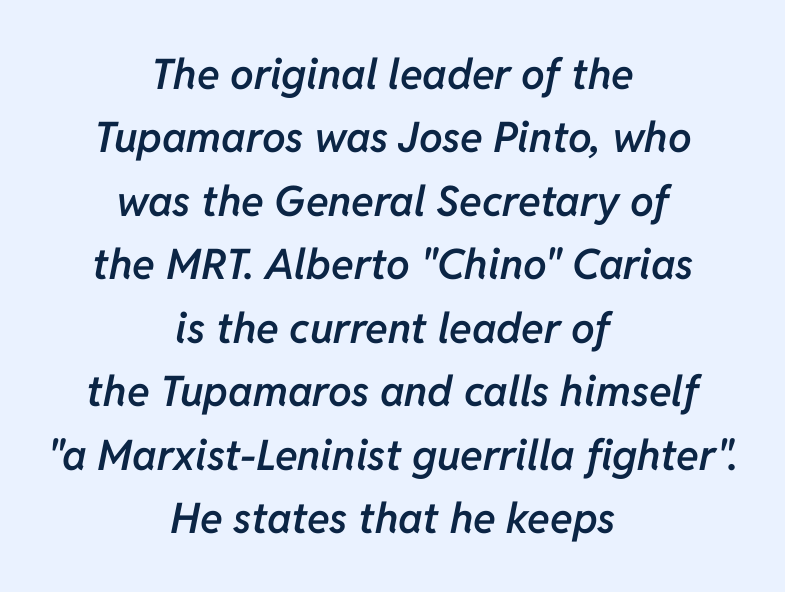
The image shows 42 px semibold type, italic (leaning right); set centered, normal line spacing (1.51x), normal letter spacing, not underlined; low stroke contrast and a medium x-height.
